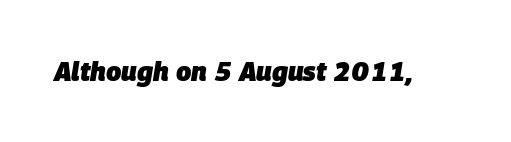
Each word holds together tightly as a unit, with standard inter-letter gaps. How heavy is the stroke? Heavy — this is a bold. These lines were composed using italics. Nobody drew a line under any word here.
